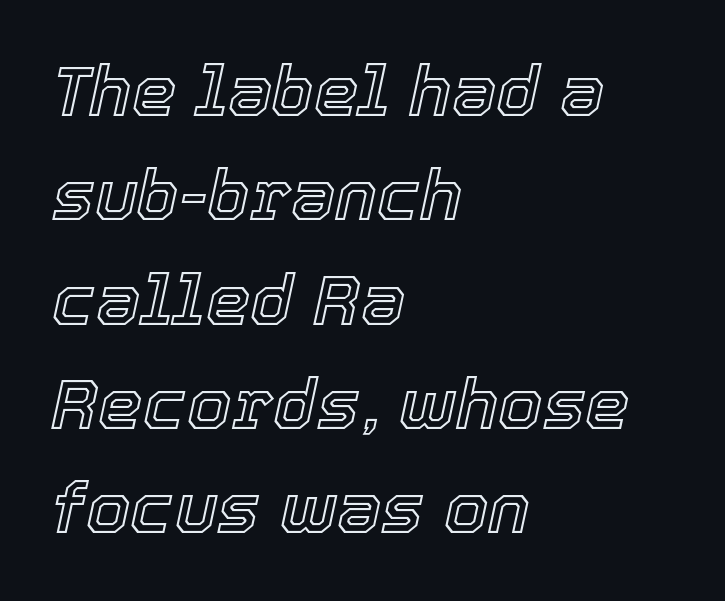
Q: Is the text italic (slanted)? A: Yes, it leans right by about 12 degrees.
Q: Is the text underlined? A: No.
Q: How is the paragraph aligned? A: Left-aligned.
Q: Is the spacing between letters normal or unusually wide? A: Normal.
Q: Is the spacing between lines tight, normal or loose? A: Normal.
Q: Width (condensed, normal, or wide)? A: Normal.
Q: x-height? A: Medium.
Q: Monospaced? A: No.
